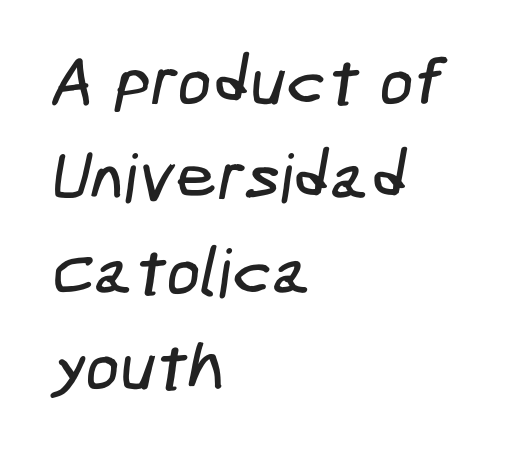
Honestly, the row spacing looks completely unremarkable. Look at the tracking — it's just the regular setting, nothing added. Does the copy run flush right? No — it runs flush left. Serifs: no, the terminals of the letterforms are clean.
